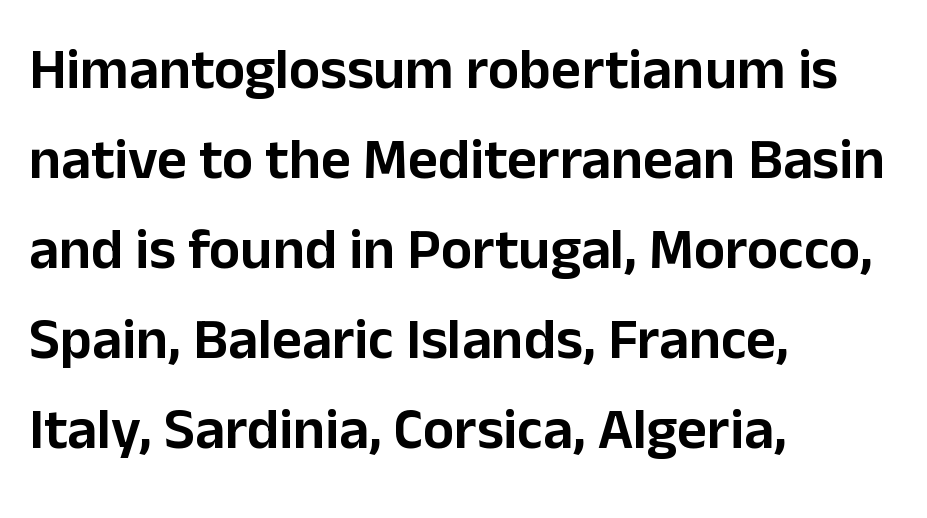
The letters advance in unequal steps, a hallmark of proportional type. The rendering uses a moderate line-height, typical for paragraphs. The designer went with a sans here, leaving each stem footless. Rule under the text: the space is simply empty.
